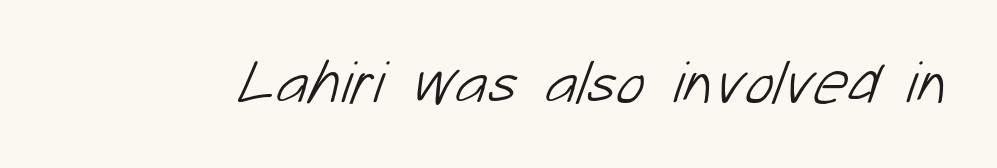
The image shows 61 px light sans-serif type; set normal letter spacing, not underlined; low stroke contrast and a medium x-height.
